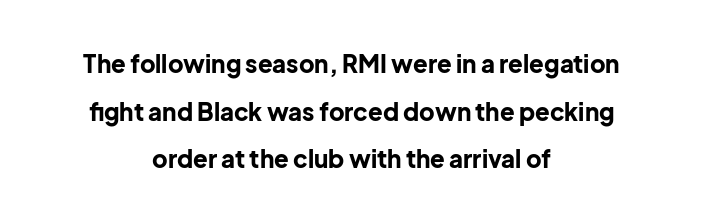
{"italic": "no", "bold": "yes", "underline": "no", "align": "center", "line_spacing": "loose", "line_spacing_ratio": 1.98, "letter_spacing": "normal", "letter_spacing_em": 0.0, "glyph_px": 24}
